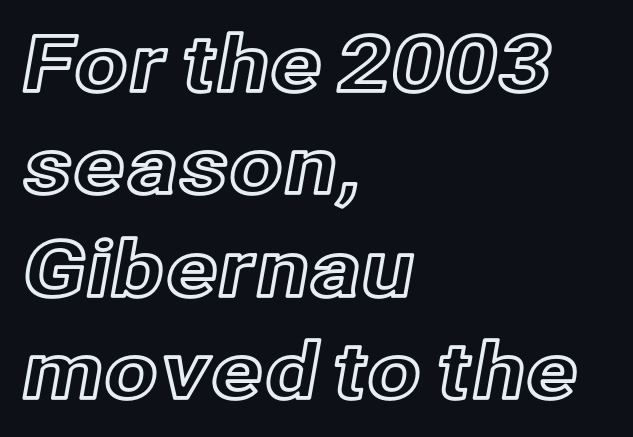
The image shows 77 px text type; set left-aligned, normal line spacing (1.33x), normal letter spacing, not underlined; a medium x-height.
